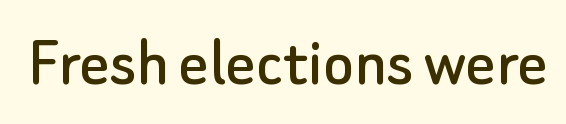
{"serif": "no", "italic": "no", "width": "normal", "stroke_contrast": "low", "x_height": "small", "monospaced": "no", "underline": "no", "letter_spacing": "normal", "letter_spacing_em": 0.0, "glyph_px": 73}
